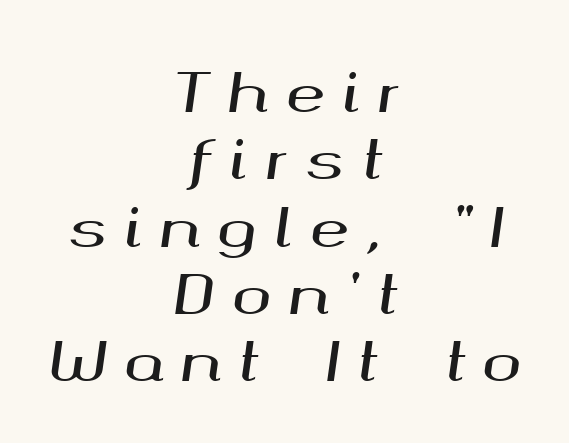
The image shows 53 px wide type, italic (leaning right); set centered, normal line spacing (1.27x), unusually wide letter spacing (+0.33 em), not underlined; medium stroke contrast and a medium x-height.
